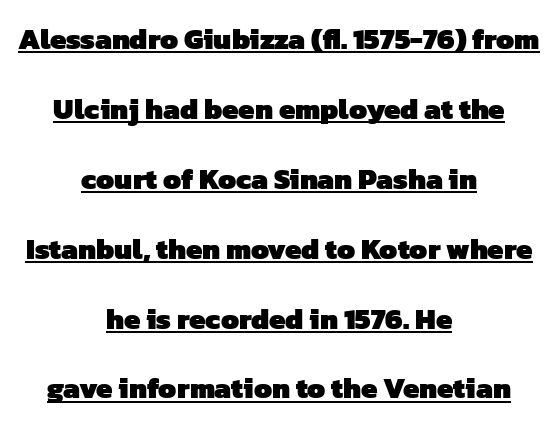
{"serif": "no", "bold": "yes", "weight": "heavy", "width": "normal", "stroke_contrast": "low", "x_height": "medium", "monospaced": "no", "underline": "yes", "align": "center", "line_spacing": "loose", "line_spacing_ratio": 2.41, "letter_spacing": "normal", "letter_spacing_em": 0.0, "glyph_px": 29}
